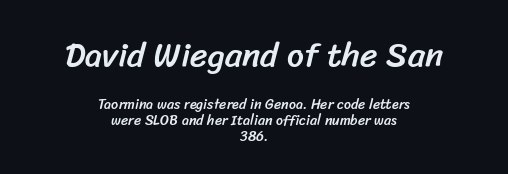
The image shows 34 px sans-serif type; set centered, line spacing 1.16x, normal letter spacing, not underlined; the first (top) block is 2.43x larger; low stroke contrast and a medium x-height.
